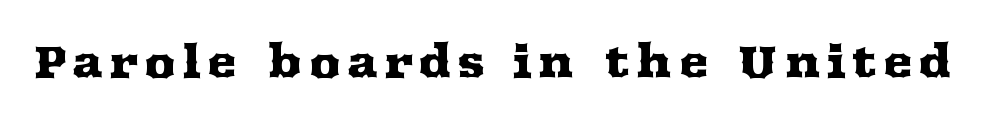
{"serif": "yes", "italic": "no", "width": "wide", "stroke_contrast": "medium", "x_height": "medium", "monospaced": "no", "underline": "no", "glyph_px": 45}
